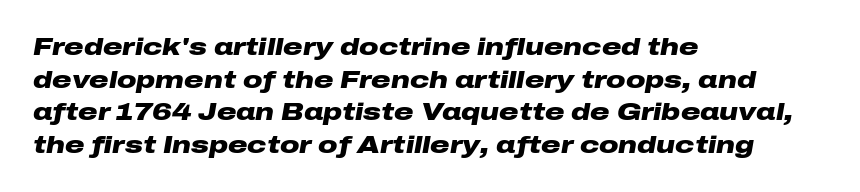
The image shows 24 px bold type, italic (leaning right); set left-aligned, normal line spacing (1.36x), normal letter spacing, not underlined.
